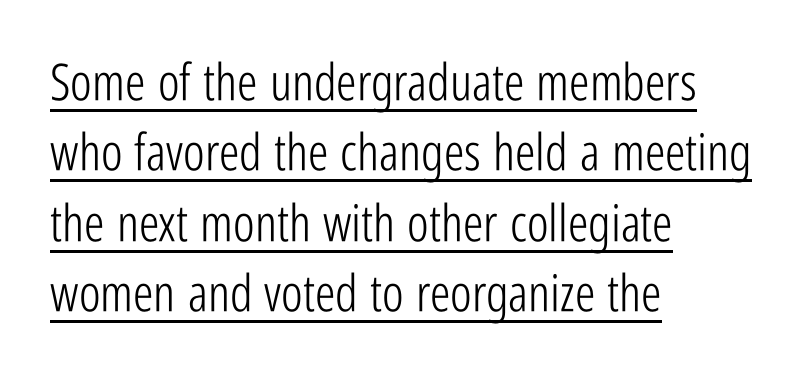
Q: Is the text bold? A: No.
Q: Is the text italic (slanted)? A: No, it is upright.
Q: Is the typeface a serif or a sans-serif typeface? A: Sans-serif.
Q: Is the text underlined? A: Yes.
Q: How is the paragraph aligned? A: Left-aligned.
Q: Is the spacing between letters normal or unusually wide? A: Normal.
Q: Is the spacing between lines tight, normal or loose? A: Normal.
Q: Width (condensed, normal, or wide)? A: Condensed.
Q: Stroke contrast? A: Low.
Q: x-height? A: Medium.
Q: Monospaced? A: No.
